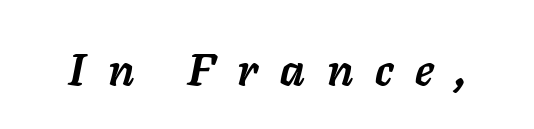
Q: Is the text bold? A: Yes.
Q: Is the text italic (slanted)? A: Yes, it leans right by about 11 degrees.
Q: Is the text underlined? A: No.
Q: Is the spacing between letters normal or unusually wide? A: Unusually wide.
Q: Width (condensed, normal, or wide)? A: Normal.
Q: Stroke contrast? A: Low.
Q: x-height? A: Medium.
Q: Monospaced? A: No.
